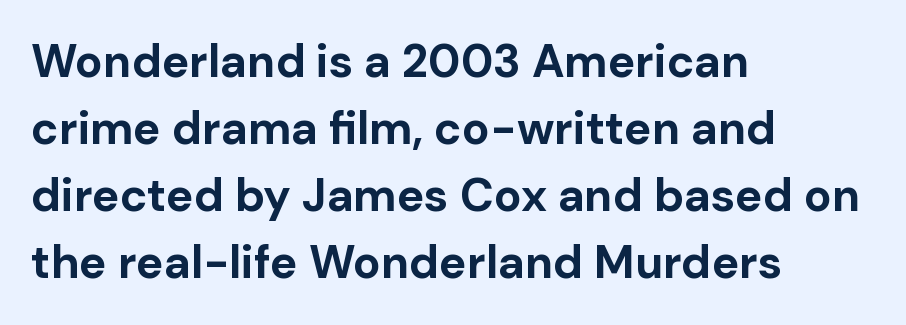
You can tell it's not italic because the verticals are truly vertical. The line-height multiplier appears to be the usual default. The rendering uses natural spacing where letterforms have individual widths. This rendering employs a face without finishing strokes, i.e., a sans-serif. Each glyph is drawn with heavy, bold strokes. Descender tails drop into unmarked territory.
